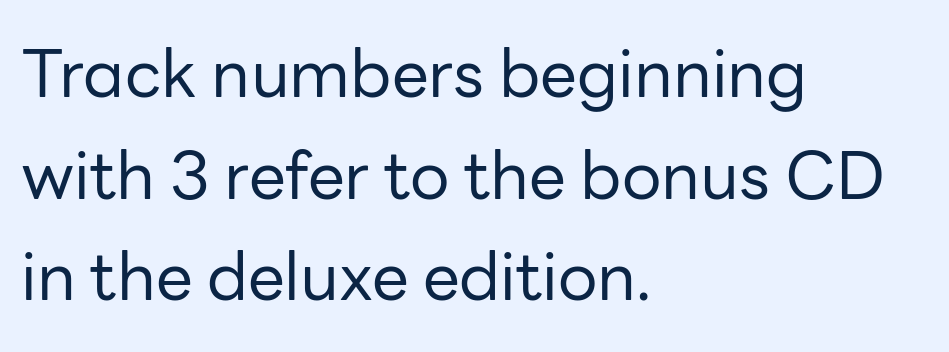
To sum up the face: it is a sans, with no serifs. Reading down the column, the eye jumps a familiar distance to each next line. You could not count columns in this text — the font is proportionally spaced. Summary of weight: not heavy and not bold. Nope, not italic — everything's standing straight.
